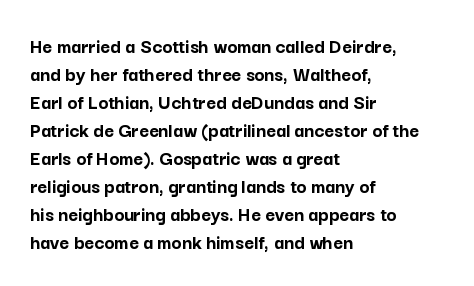
The image shows 21 px bold type, upright; set left-aligned, normal line spacing (1.33x), normal letter spacing, not underlined.
